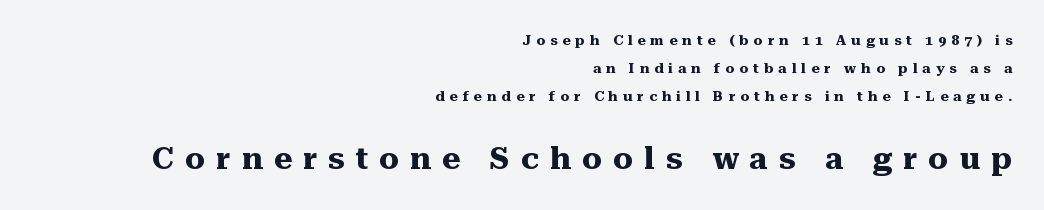
{"serif": "yes", "italic": "no", "bold": "yes", "weight": "heavy", "width": "normal", "stroke_contrast": "medium", "x_height": "medium", "monospaced": "no", "underline": "no", "align": "right", "line_spacing": "loose", "line_spacing_ratio": 1.99, "letter_spacing": "wide", "letter_spacing_em": 0.36, "larger_block": "second", "size_ratio": 2.21, "glyph_px": 31}
